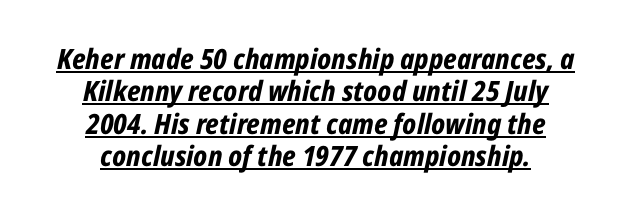
Q: Is the text bold? A: Yes.
Q: Is the text italic (slanted)? A: Yes, it leans right by about 12 degrees.
Q: Is the text underlined? A: Yes.
Q: How is the paragraph aligned? A: Centered.
Q: Is the spacing between letters normal or unusually wide? A: Normal.
Q: Width (condensed, normal, or wide)? A: Condensed.
Q: Stroke contrast? A: Low.
Q: x-height? A: Medium.
Q: Monospaced? A: No.
